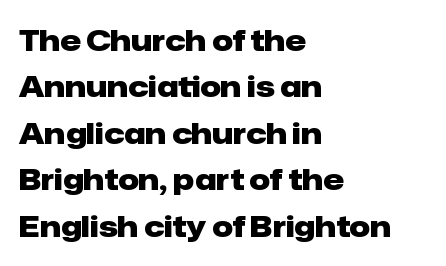
Classification — sans serif. This sample is left-justified, so line endings fall wherever the words run out. The letters sit at their default tracking, neither squeezed nor spread. How heavy is the stroke? Heavy — this is a bold. The passage shown is typed in a proportional face where columns would drift. This sample uses an upright cut, with every glyph sitting square on the baseline.
